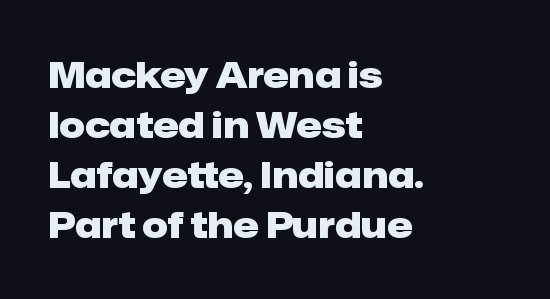
{"serif": "no", "italic": "no", "bold": "yes", "weight": "heavy", "width": "normal", "stroke_contrast": "low", "x_height": "medium", "monospaced": "no", "underline": "no", "align": "left", "line_spacing": "normal", "line_spacing_ratio": 1.39, "letter_spacing": "normal", "letter_spacing_em": 0.0, "glyph_px": 36}
